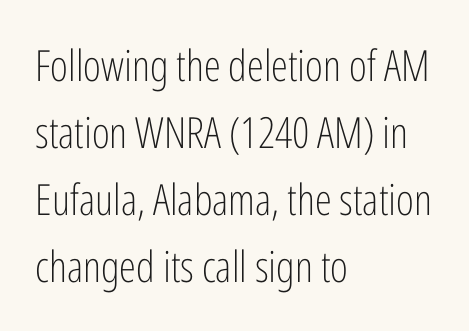
{"serif": "no", "italic": "no", "bold": "no", "weight": "light", "width": "condensed", "stroke_contrast": "low", "x_height": "medium", "monospaced": "no", "underline": "no", "align": "left", "line_spacing": "normal", "line_spacing_ratio": 1.56, "letter_spacing": "normal", "letter_spacing_em": 0.0, "glyph_px": 43}
